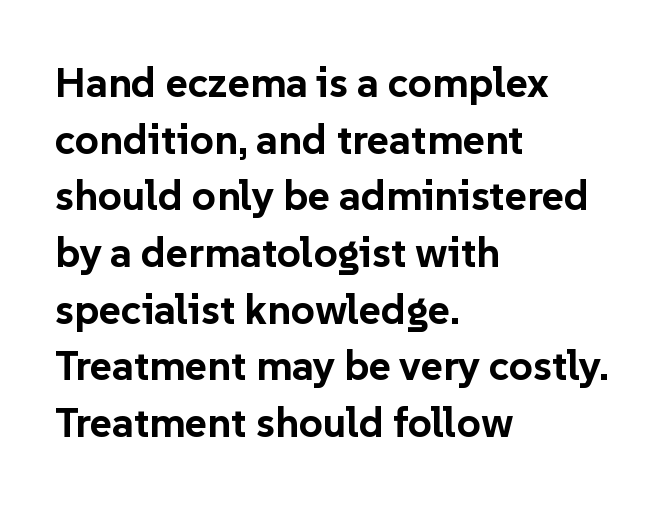
Is this a fixed-width face? No — the glyphs have proportional, varying widths. A bare baseline throughout the passage. You could call the tracking neutral — neither tight nor loose. Rendered with straight, roman letterforms.
